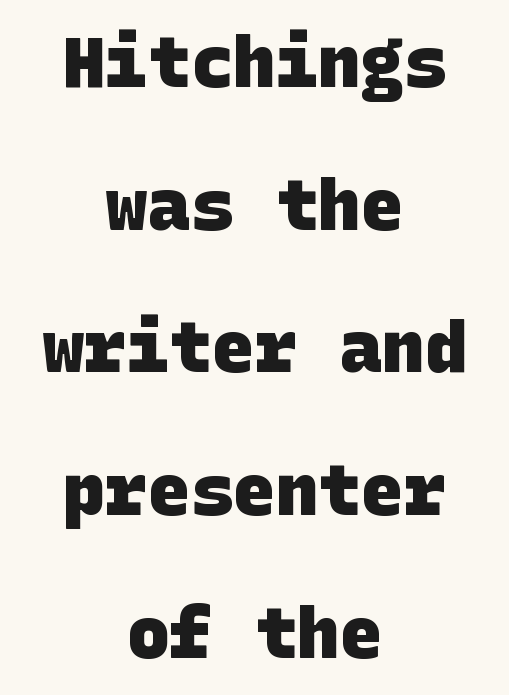
{"serif": "no", "bold": "yes", "weight": "heavy", "width": "normal", "stroke_contrast": "low", "x_height": "large", "underline": "no", "align": "center", "line_spacing": "loose", "line_spacing_ratio": 2.01, "letter_spacing": "normal", "letter_spacing_em": 0.0, "glyph_px": 71}
